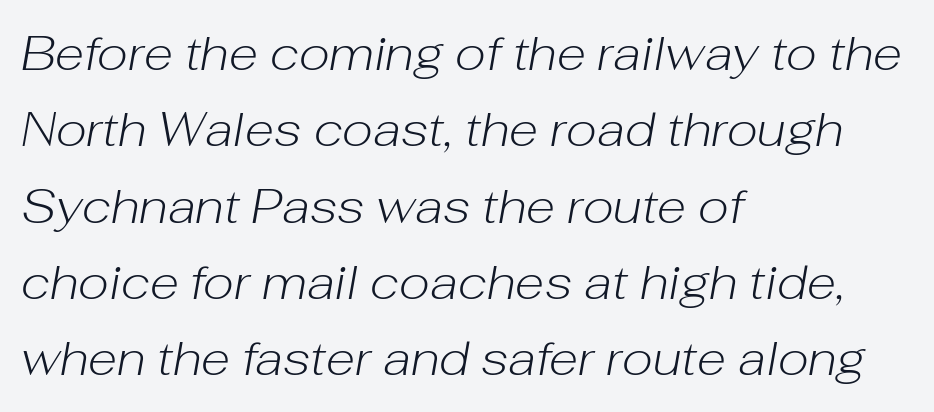
Caption: multi-line text, flush left, ragged right. The face used here has a pronounced slope to its letters. The space beneath each line is pristine and unruled. Default kerning and tracking; the words read as compact shapes. Summary of vertical rhythm: regular, with standard interline spacing. Looks like regular typesetting: each glyph gets only the width it needs.
